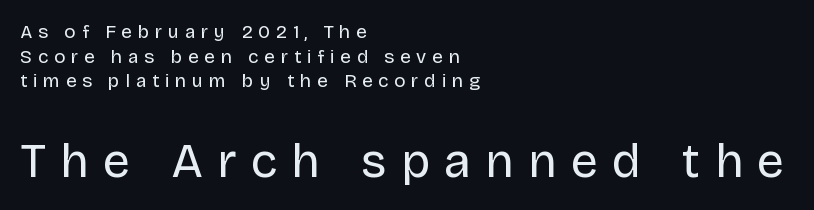
Q: Is the text bold? A: No.
Q: Is the text italic (slanted)? A: No, it is upright.
Q: Is the typeface a serif or a sans-serif typeface? A: Sans-serif.
Q: Is the text underlined? A: No.
Q: How is the paragraph aligned? A: Left-aligned.
Q: Is the spacing between letters normal or unusually wide? A: Unusually wide.
Q: Is the spacing between lines tight, normal or loose? A: Normal.
Q: Which block of text is set in a larger size, the first (top) or the second (bottom)? A: The second (bottom) one.
Q: Width (condensed, normal, or wide)? A: Normal.
Q: Stroke contrast? A: Low.
Q: x-height? A: Large.
Q: Monospaced? A: No.
